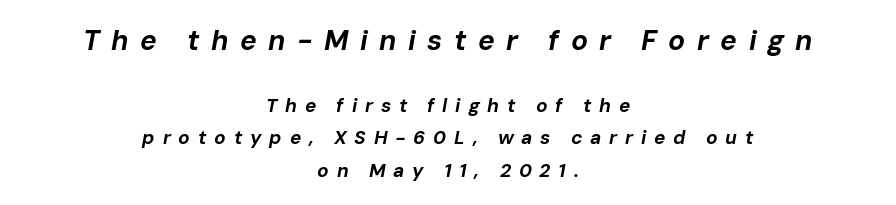
{"italic": "yes", "lean": "right", "slant_degrees": 10, "bold": "yes", "weight": "bold", "width": "normal", "stroke_contrast": "low", "x_height": "medium", "monospaced": "no", "underline": "no", "align": "center", "line_spacing_ratio": 1.72, "letter_spacing": "wide", "letter_spacing_em": 0.41, "larger_block": "first", "size_ratio": 1.47, "glyph_px": 28}
